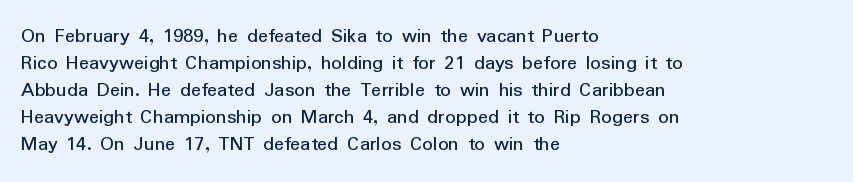
Q: Is the text bold? A: No.
Q: Is the text italic (slanted)? A: No, it is upright.
Q: Is the text underlined? A: No.
Q: How is the paragraph aligned? A: Left-aligned.
Q: Is the spacing between letters normal or unusually wide? A: Normal.
Q: Is the spacing between lines tight, normal or loose? A: Normal.
